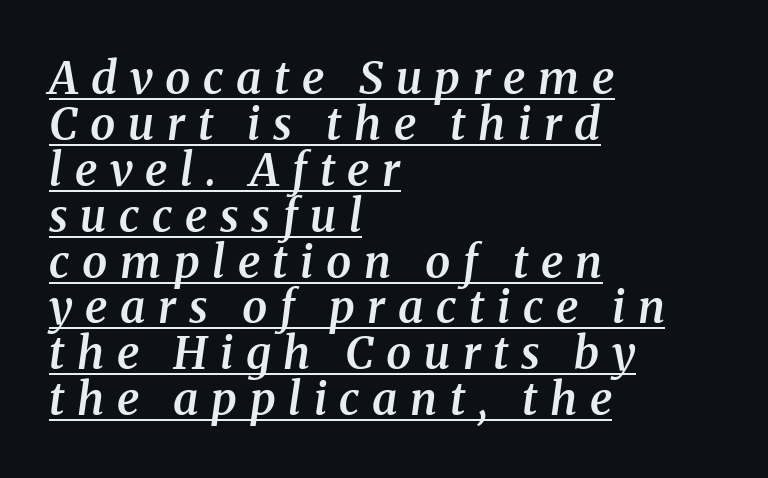
{"serif": "yes", "italic": "yes", "lean": "right", "slant_degrees": 8, "bold": "semi", "weight": "semibold", "width": "normal", "stroke_contrast": "medium", "x_height": "medium", "monospaced": "no", "underline": "yes", "align": "left", "line_spacing": "tight", "line_spacing_ratio": 1.02, "letter_spacing": "wide", "letter_spacing_em": 0.28, "glyph_px": 45}
